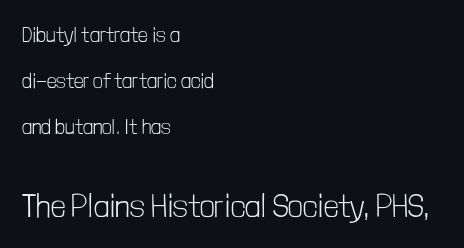
Type without underlining. Style check: upright. Weight: not bold — regular or lighter. Think of a printed novel: that variable character pitch is what you see here. The rag falls on the right side of this text block.
